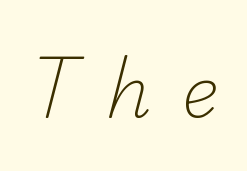
Q: Is the text bold? A: No.
Q: Is the typeface a serif or a sans-serif typeface? A: Sans-serif.
Q: Is the text underlined? A: No.
Q: Is the spacing between letters normal or unusually wide? A: Unusually wide.
Q: Width (condensed, normal, or wide)? A: Normal.
Q: Stroke contrast? A: Low.
Q: x-height? A: Small.
Q: Monospaced? A: No.
